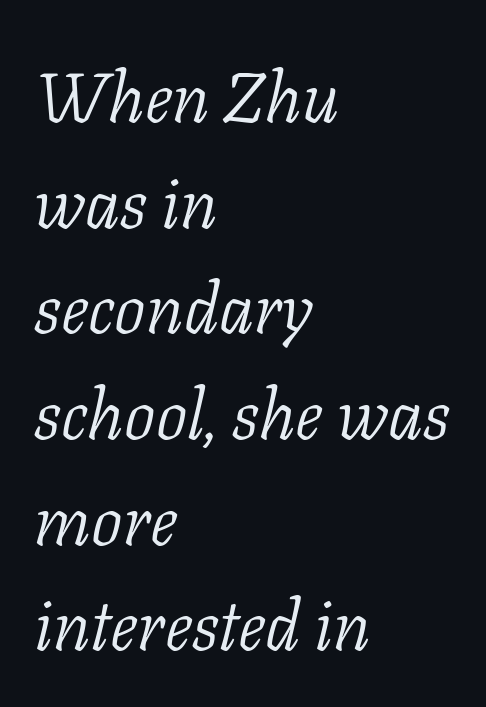
Q: Is the text bold? A: No.
Q: Is the text italic (slanted)? A: Yes, it leans right by about 11 degrees.
Q: Is the typeface a serif or a sans-serif typeface? A: Serif.
Q: Is the text underlined? A: No.
Q: How is the paragraph aligned? A: Left-aligned.
Q: Is the spacing between letters normal or unusually wide? A: Normal.
Q: Is the spacing between lines tight, normal or loose? A: Normal.
Q: Width (condensed, normal, or wide)? A: Normal.
Q: Stroke contrast? A: Low.
Q: x-height? A: Medium.
Q: Monospaced? A: No.
